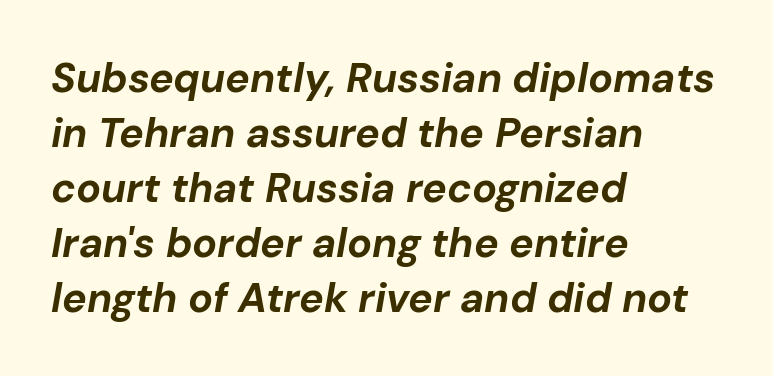
{"italic": "yes", "lean": "right", "slant_degrees": 10, "bold": "yes", "weight": "bold", "width": "normal", "stroke_contrast": "low", "x_height": "medium", "monospaced": "no", "underline": "no", "align": "left", "line_spacing": "normal", "line_spacing_ratio": 1.34, "letter_spacing": "normal", "letter_spacing_em": 0.0, "glyph_px": 41}
